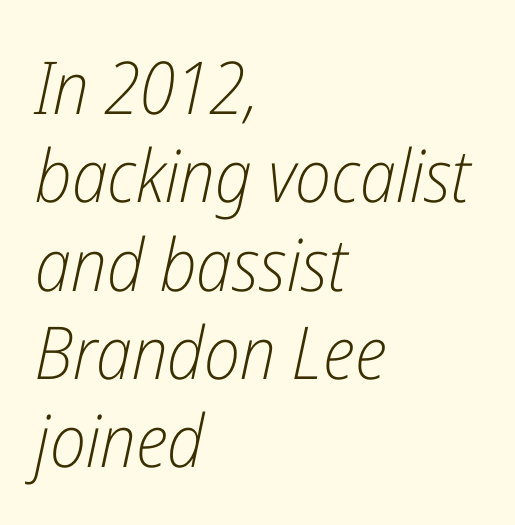
Nothing unusual about the tracking: characters are spaced as the font intends. Ink coverage per letter is moderate at most. Descenders are the only things crossing below the line. Each letter keeps its own natural width here, so spacing adapts to shape. Casual observation: everything's shoved over to the left.
